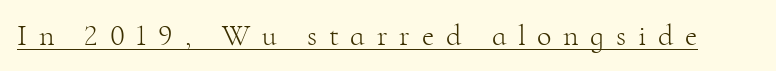
{"serif": "yes", "italic": "no", "bold": "no", "weight": "light", "width": "normal", "stroke_contrast": "high", "x_height": "small", "monospaced": "no", "underline": "yes", "letter_spacing": "wide", "letter_spacing_em": 0.39, "glyph_px": 30}
